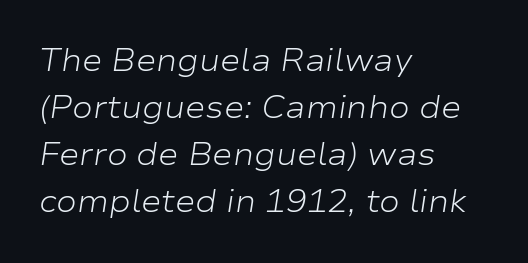
The image shows 31 px light, wide type, italic (leaning right); set left-aligned, normal line spacing (1.52x), normal letter spacing, not underlined; low stroke contrast and a medium x-height.
